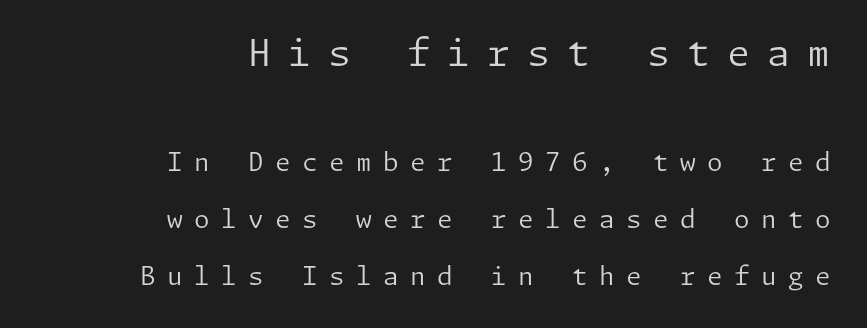
{"serif": "no", "italic": "no", "bold": "no", "weight": "regular", "width": "normal", "stroke_contrast": "low", "x_height": "medium", "underline": "no", "align": "right", "line_spacing": "loose", "line_spacing_ratio": 2.28, "letter_spacing": "wide", "letter_spacing_em": 0.46, "larger_block": "first", "size_ratio": 1.48, "glyph_px": 37}
